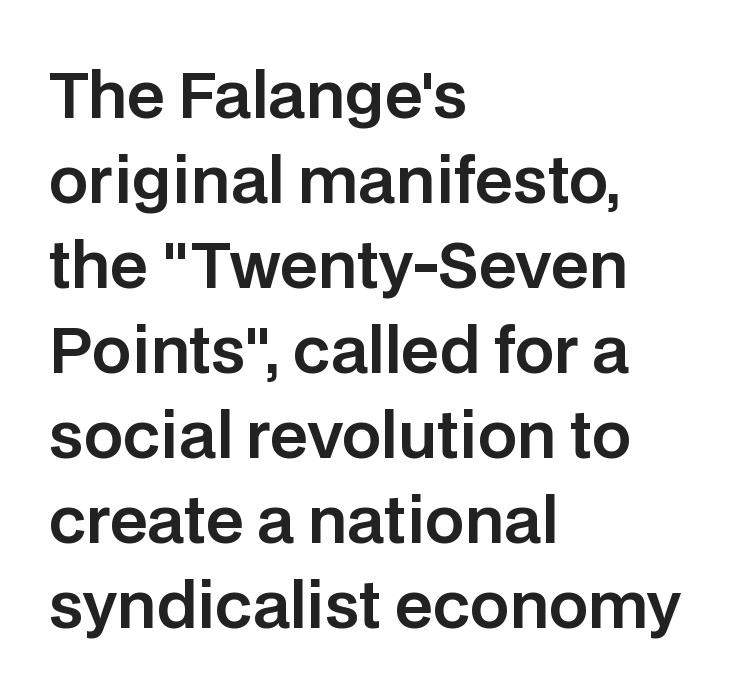
{"serif": "no", "italic": "no", "width": "normal", "stroke_contrast": "low", "x_height": "large", "monospaced": "no", "underline": "no", "align": "left", "line_spacing": "normal", "line_spacing_ratio": 1.37, "letter_spacing": "normal", "letter_spacing_em": 0.0, "glyph_px": 62}
